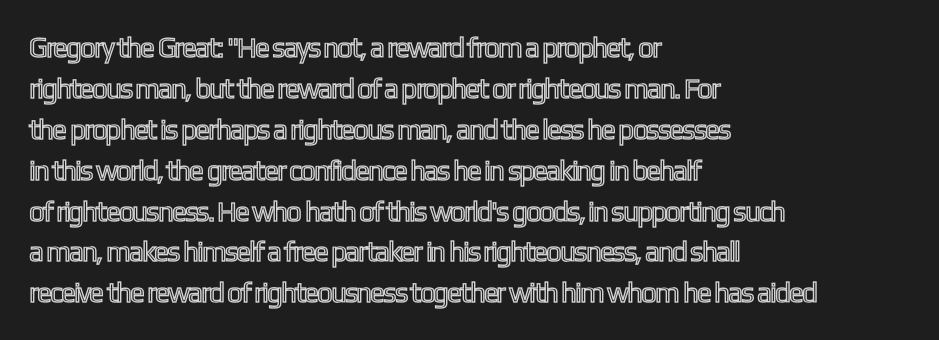
Summary of vertical rhythm: regular, with standard interline spacing. Bare-footed words on every line. Characters follow at the spacing the type designer built in. Every character sits straight up, as roman type does. Visually the block forms a straight wall on the left and a jagged coastline on the right. Think of a printed novel: that variable character pitch is what you see here.
